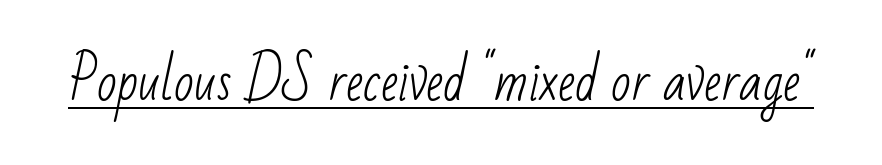
Q: Is the text bold? A: No.
Q: Is the typeface a serif or a sans-serif typeface? A: Sans-serif.
Q: Is the text underlined? A: Yes.
Q: Is the spacing between letters normal or unusually wide? A: Normal.
Q: Width (condensed, normal, or wide)? A: Condensed.
Q: Stroke contrast? A: Low.
Q: x-height? A: Small.
Q: Monospaced? A: No.
